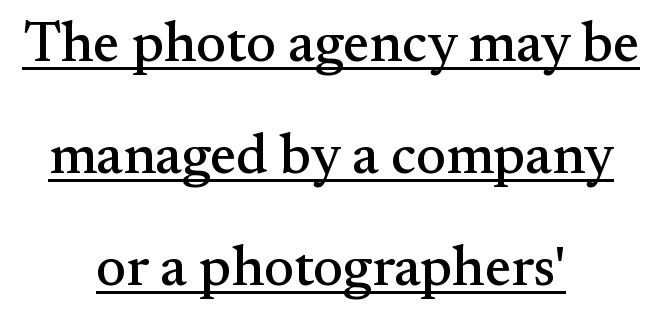
Q: Is the text italic (slanted)? A: No, it is upright.
Q: Is the typeface a serif or a sans-serif typeface? A: Serif.
Q: Is the text underlined? A: Yes.
Q: How is the paragraph aligned? A: Centered.
Q: Is the spacing between letters normal or unusually wide? A: Normal.
Q: Is the spacing between lines tight, normal or loose? A: Loose.
Q: Width (condensed, normal, or wide)? A: Normal.
Q: Stroke contrast? A: Medium.
Q: x-height? A: Small.
Q: Monospaced? A: No.
